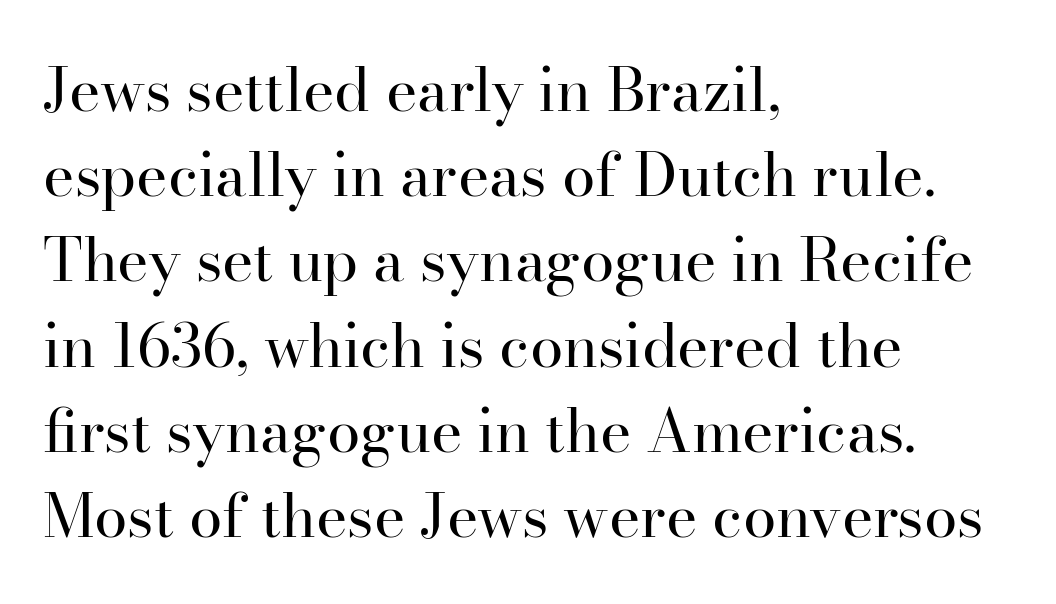
Only glyphs here, with clear space below each row. Varying glyph widths throughout — classic text-font behaviour. The passage shown is typeset with a serif family. Italic? Not at all — the glyphs are vertical. A classic flush-left, rag-right setting is used for this passage. The passage shown stacks its lines at a standard gap.
